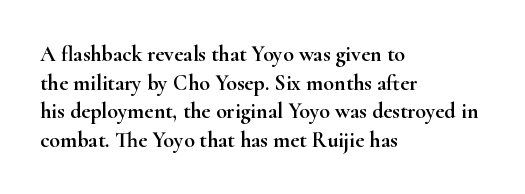
The image shows 22 px text type, upright; set left-aligned, normal line spacing (1.3x), normal letter spacing, not underlined.
